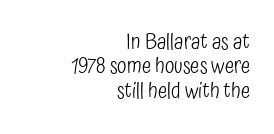
Q: Is the text bold? A: No.
Q: Is the text italic (slanted)? A: No, it is upright.
Q: Is the text underlined? A: No.
Q: How is the paragraph aligned? A: Right-aligned.
Q: Is the spacing between letters normal or unusually wide? A: Normal.
Q: Is the spacing between lines tight, normal or loose? A: Tight.
